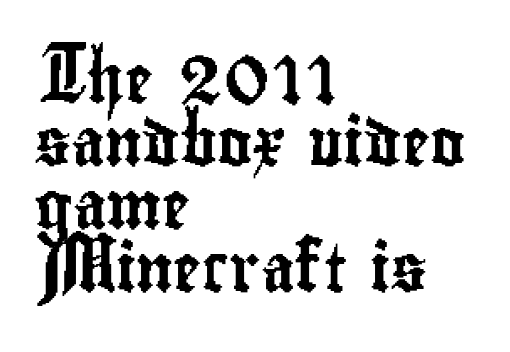
{"serif": "no", "italic": "no", "width": "condensed", "stroke_contrast": "low", "x_height": "small", "monospaced": "no", "underline": "no", "align": "left", "line_spacing": "normal", "line_spacing_ratio": 1.34, "letter_spacing": "normal", "letter_spacing_em": 0.0, "glyph_px": 47}
